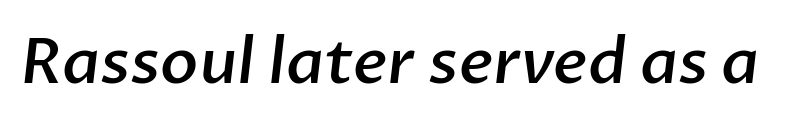
{"serif": "no", "bold": "semi", "weight": "semibold", "width": "normal", "stroke_contrast": "low", "x_height": "medium", "monospaced": "no", "underline": "no", "letter_spacing": "normal", "letter_spacing_em": 0.0, "glyph_px": 63}
